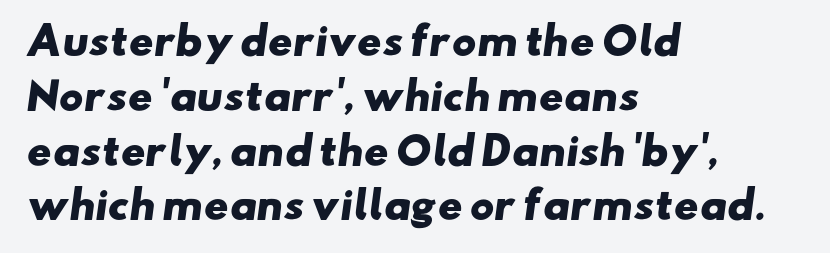
The type is set solid horizontally, with unmodified tracking. Horizontally, the lines are justified to the leading edge only. Heavy-handed strokes throughout: this text is bold. The specimen omits any rule beneath the text block's lines. A typesetter would call this proportional, since set widths differ per character. Notice how descenders clear the ascenders below comfortably — that's standard leading.
